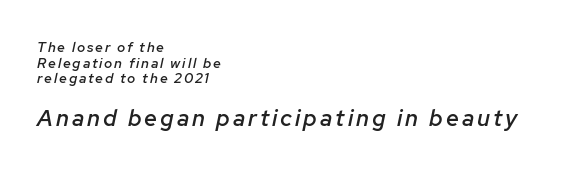
Letters rest on an invisible, unmarked baseline. Typesetter's note — lower block bumped up in size, upper block left smaller. A typesetter would call this leading minimal, almost set solid. Italic? Definitely — the glyphs are oblique.
